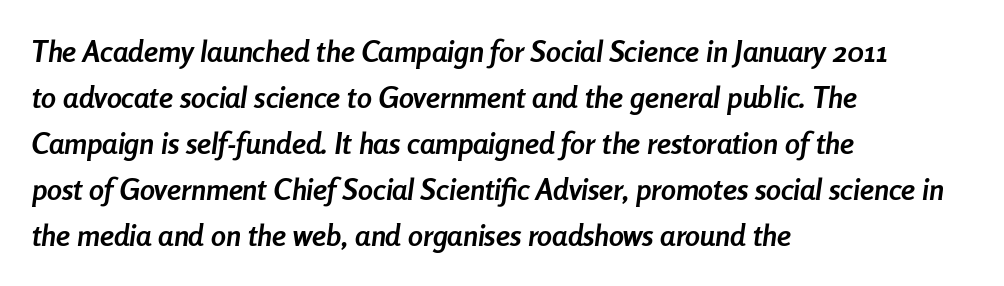
{"italic": "yes", "lean": "right", "slant_degrees": 8, "bold": "yes", "weight": "semibold", "width": "condensed", "stroke_contrast": "low", "x_height": "medium", "monospaced": "no", "underline": "no", "align": "left", "line_spacing": "normal", "line_spacing_ratio": 1.53, "letter_spacing": "normal", "letter_spacing_em": 0.0, "glyph_px": 30}
